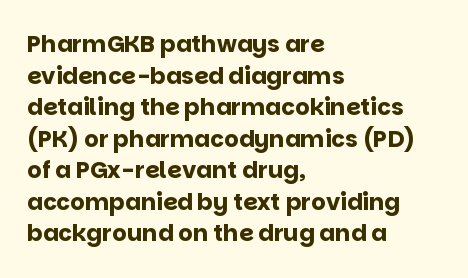
The image shows 23 px bold type, upright; set left-aligned, normal line spacing (1.37x), normal letter spacing, not underlined.
